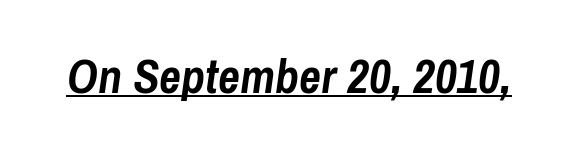
The image shows 48 px semibold, condensed type, italic (leaning right); set normal letter spacing, underlined; low stroke contrast and a medium x-height.
